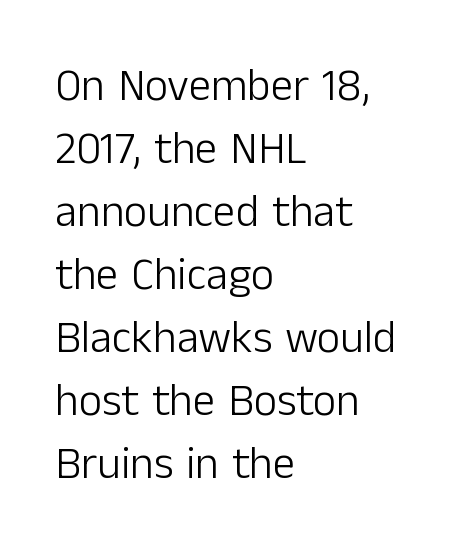
The image shows 45 px light sans-serif type, upright; set left-aligned, normal line spacing (1.4x), normal letter spacing, not underlined; low stroke contrast and a medium x-height.
